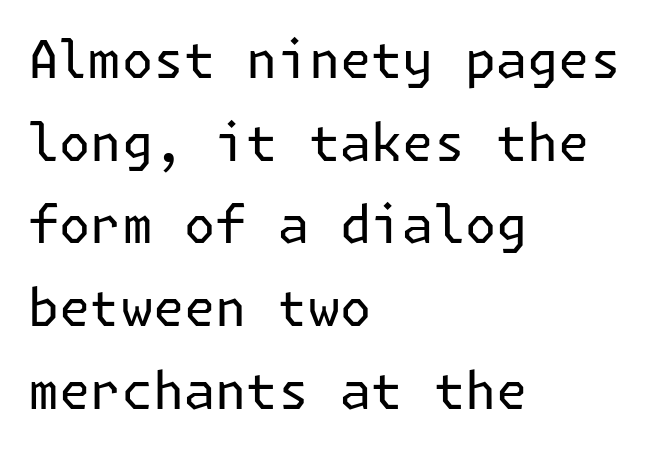
{"serif": "no", "italic": "no", "bold": "no", "weight": "regular", "width": "normal", "stroke_contrast": "low", "x_height": "medium", "underline": "no", "align": "left", "line_spacing": "normal", "line_spacing_ratio": 1.59, "letter_spacing": "normal", "letter_spacing_em": 0.0, "glyph_px": 52}
